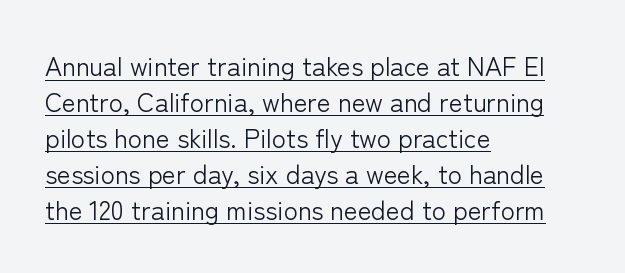
Q: Is the text bold? A: No.
Q: Is the text italic (slanted)? A: No, it is upright.
Q: Is the text underlined? A: Yes.
Q: How is the paragraph aligned? A: Left-aligned.
Q: Is the spacing between letters normal or unusually wide? A: Normal.
Q: Is the spacing between lines tight, normal or loose? A: Normal.
